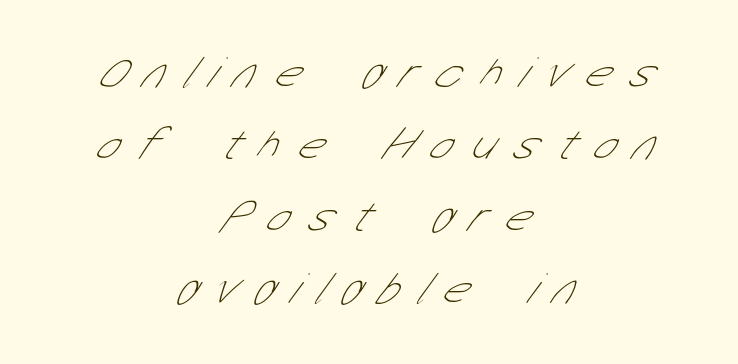
Q: Is the text bold? A: No.
Q: Is the typeface a serif or a sans-serif typeface? A: Sans-serif.
Q: Is the text underlined? A: No.
Q: How is the paragraph aligned? A: Centered.
Q: Is the spacing between letters normal or unusually wide? A: Unusually wide.
Q: Is the spacing between lines tight, normal or loose? A: Normal.
Q: Width (condensed, normal, or wide)? A: Condensed.
Q: Stroke contrast? A: Low.
Q: x-height? A: Medium.
Q: Monospaced? A: No.
